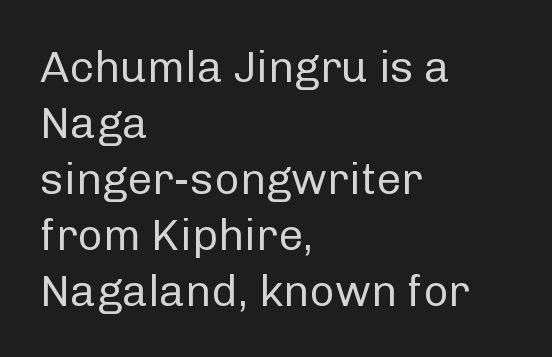
The image shows 44 px regular-weight sans-serif type, upright; set left-aligned, normal line spacing (1.27x), normal letter spacing, not underlined; low stroke contrast and a medium x-height.
